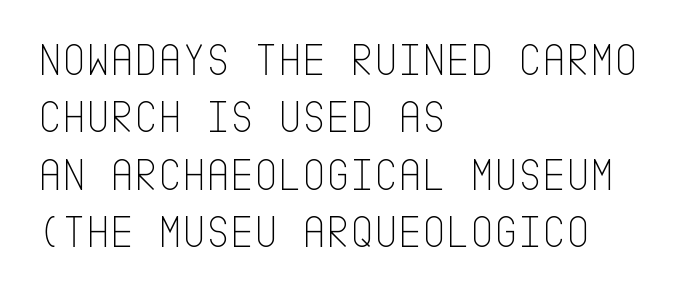
Are there feet on the stems? There aren't — it's a sans. If you drew a line through each stem, it would be perfectly vertical. Letters have the restrained weight of plain body copy at most. Every row of glyphs begins at an identical x-position on the left.
